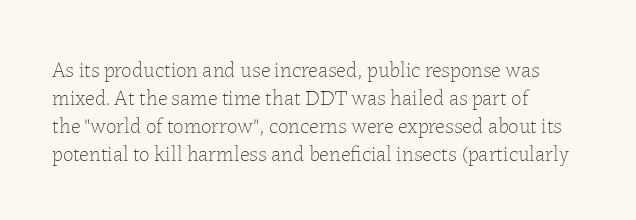
The image shows 21 px text type, upright; set left-aligned, normal line spacing (1.33x), normal letter spacing, not underlined.
